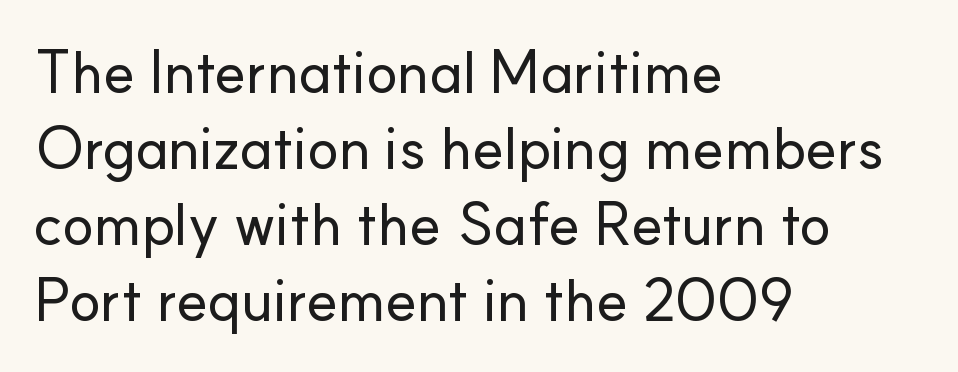
{"serif": "no", "italic": "no", "width": "normal", "stroke_contrast": "low", "x_height": "small", "monospaced": "no", "underline": "no", "align": "left", "line_spacing": "normal", "line_spacing_ratio": 1.29, "letter_spacing": "normal", "letter_spacing_em": 0.0, "glyph_px": 59}
